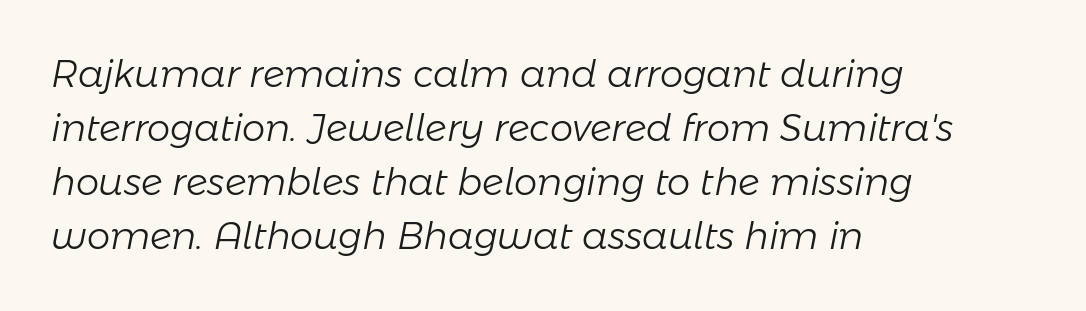
The image shows 37 px light type, italic (leaning right); set left-aligned, normal line spacing (1.46x), normal letter spacing, not underlined; low stroke contrast and a medium x-height.
